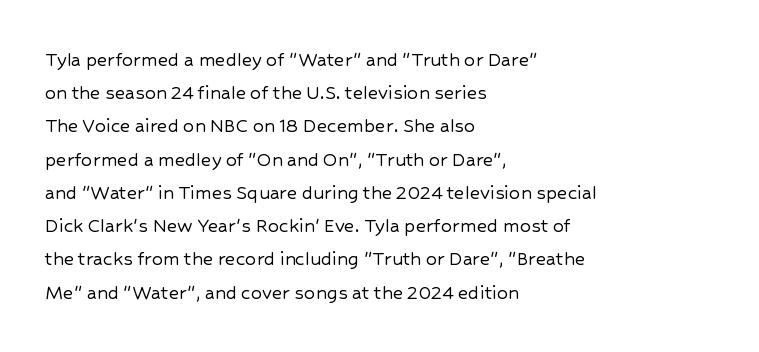
Q: Is the text italic (slanted)? A: No, it is upright.
Q: Is the text underlined? A: No.
Q: How is the paragraph aligned? A: Left-aligned.
Q: Is the spacing between letters normal or unusually wide? A: Normal.
Q: Is the spacing between lines tight, normal or loose? A: Normal.
